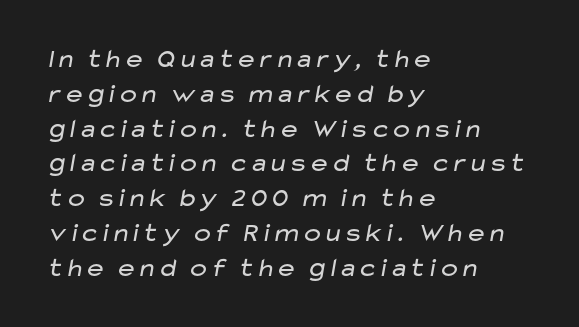
{"bold": "no", "underline": "no", "align": "left", "line_spacing": "normal", "line_spacing_ratio": 1.29, "letter_spacing": "normal", "letter_spacing_em": 0.0, "glyph_px": 27}
